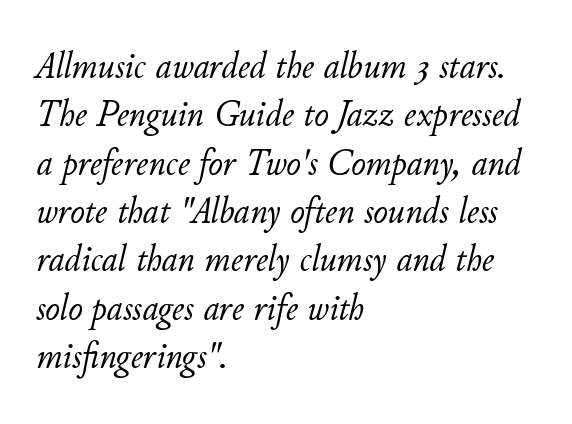
Left-aligned paragraph, ragged on the right. The strokes carry an ordinary text weight at most. Do the characters align in a grid? No, the font is proportional. These lines were composed using italics. Glance below the letters and you will spot only blank space.
